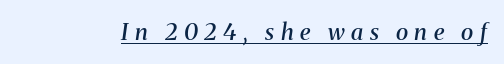
The image shows 23 px text type, italic (leaning right); set unusually wide letter spacing (+0.29 em), underlined.
